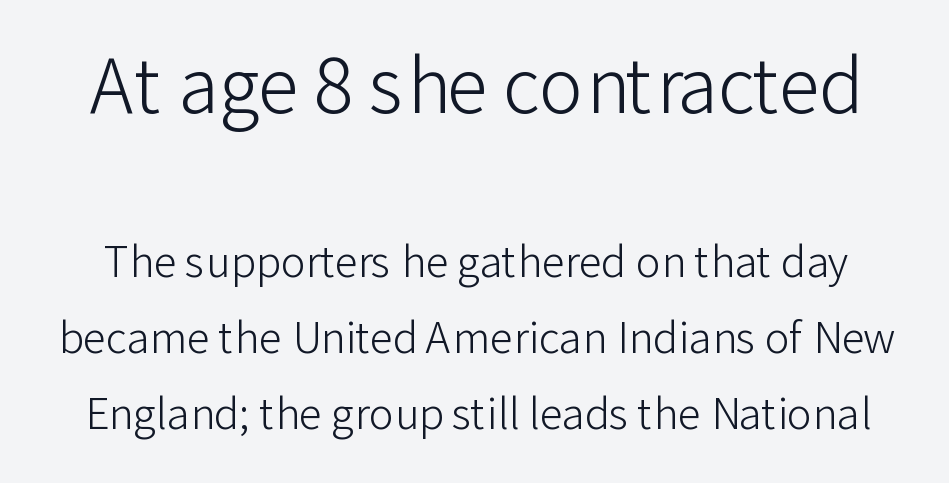
The image shows 74 px light sans-serif type, upright; set line spacing 1.81x, normal letter spacing, not underlined; the first (top) block is 1.76x larger; low stroke contrast and a medium x-height.
